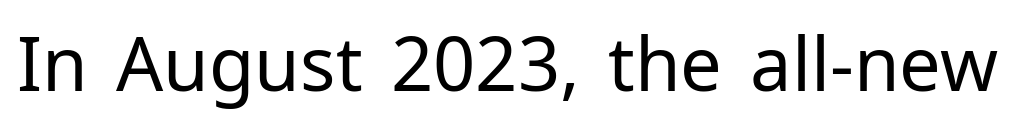
Q: Is the text bold? A: No.
Q: Is the text italic (slanted)? A: No, it is upright.
Q: Is the typeface a serif or a sans-serif typeface? A: Sans-serif.
Q: Is the text underlined? A: No.
Q: Is the spacing between letters normal or unusually wide? A: Normal.
Q: Width (condensed, normal, or wide)? A: Normal.
Q: Stroke contrast? A: Low.
Q: x-height? A: Medium.
Q: Monospaced? A: No.
